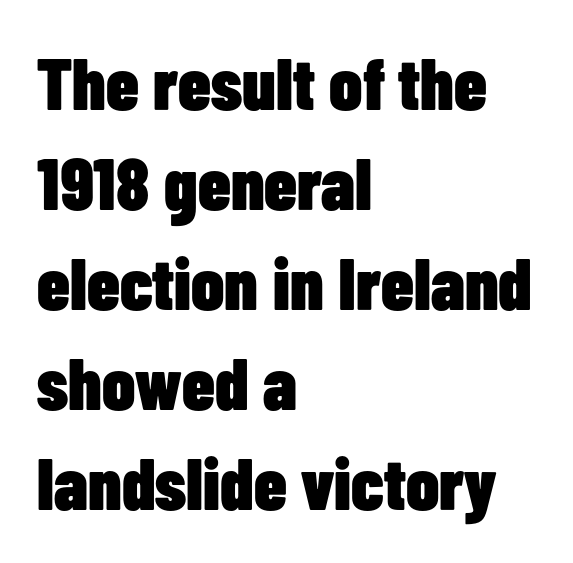
{"serif": "no", "italic": "no", "bold": "yes", "weight": "heavy", "width": "condensed", "stroke_contrast": "low", "x_height": "medium", "monospaced": "no", "underline": "no", "align": "left", "line_spacing": "normal", "line_spacing_ratio": 1.37, "letter_spacing": "normal", "letter_spacing_em": 0.0, "glyph_px": 73}
